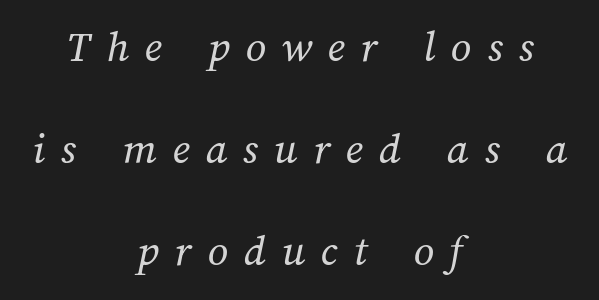
The image shows 45 px regular-weight type; set centered, loose line spacing (2.27x), unusually wide letter spacing (+0.35 em), not underlined; medium stroke contrast and a medium x-height.
